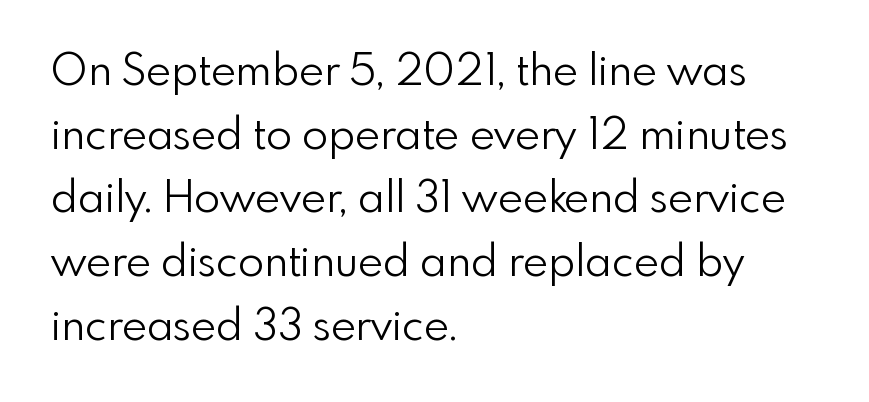
The strokes are not fattened; the text isn't bold. Are there feet on the stems? There aren't — it's a sans. Plain, unruled lines of type. A classic flush-left, rag-right setting is used for this passage. Students, note that the glyphs here touch the page at normal intervals. Each letter keeps its own natural width here, so spacing adapts to shape.
